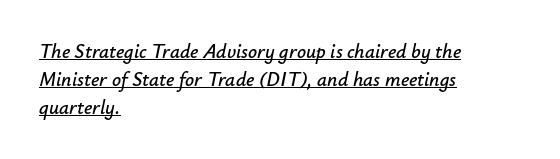
The passage is arranged the way most books set body copy — flush left. The sample's only ornament is a line tracing under the words. Standard letterfit; no display-style spreading of the glyphs. Students, observe: this is what conventionally led text looks like. Is the type slanted? Yes — the strokes lean at a clear angle.
